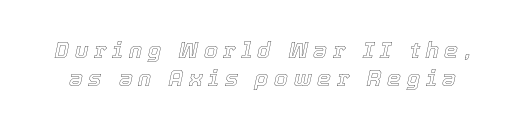
Q: Is the text italic (slanted)? A: Yes, it leans right by about 12 degrees.
Q: Is the text underlined? A: No.
Q: Is the spacing between letters normal or unusually wide? A: Unusually wide.
Q: Is the spacing between lines tight, normal or loose? A: Normal.
